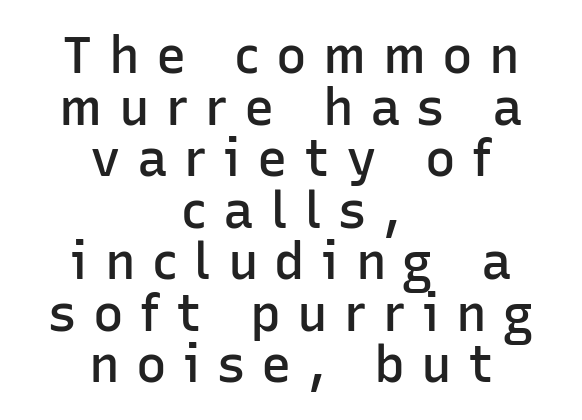
The image shows 51 px semibold sans-serif type, upright; set centered, tight line spacing (1.01x), unusually wide letter spacing (+0.32 em), not underlined; low stroke contrast and a medium x-height.
